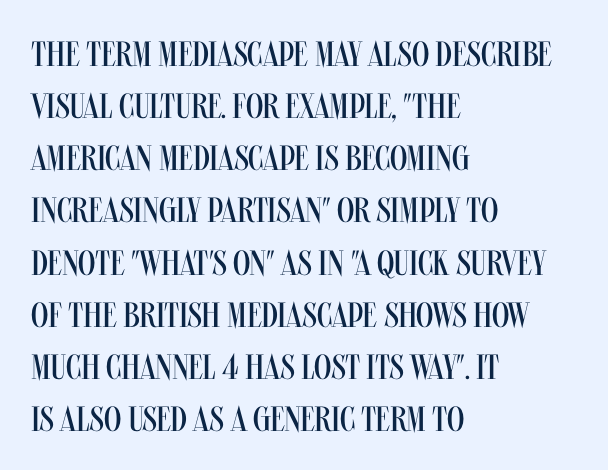
A typesetter would call this leading conventional body-copy spacing. This is sans-serif lettering, the kind often seen on screens and signage. Default kerning and tracking; the words read as compact shapes. The space directly below the letters is spotless. If you drew a ruler down the left edge, every line would touch it.
